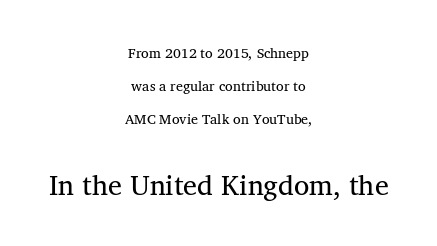
The image shows 28 px regular-weight serif type, upright; set centered, loose line spacing (2.37x), normal letter spacing, not underlined; the second (bottom) block is 2.0x larger; medium stroke contrast and a medium x-height.
